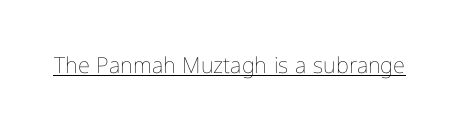
Does a line run under the words? Yes, clearly. Each word holds together tightly as a unit, with standard inter-letter gaps. When letters stand straight like this, we call the style roman or upright. Compared with a typical body face, this is equally light or lighter still.
